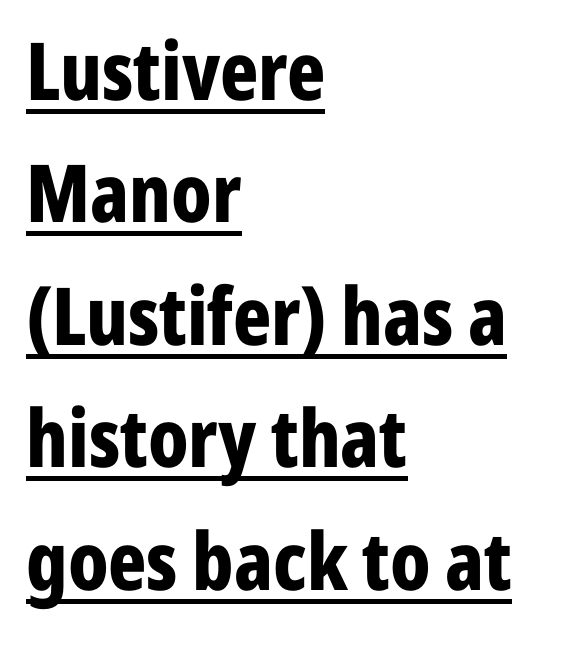
Q: Is the text bold? A: Yes.
Q: Is the text italic (slanted)? A: No, it is upright.
Q: Is the typeface a serif or a sans-serif typeface? A: Sans-serif.
Q: Is the text underlined? A: Yes.
Q: How is the paragraph aligned? A: Left-aligned.
Q: Is the spacing between letters normal or unusually wide? A: Normal.
Q: Is the spacing between lines tight, normal or loose? A: Normal.
Q: Width (condensed, normal, or wide)? A: Condensed.
Q: Stroke contrast? A: Low.
Q: x-height? A: Medium.
Q: Monospaced? A: No.
